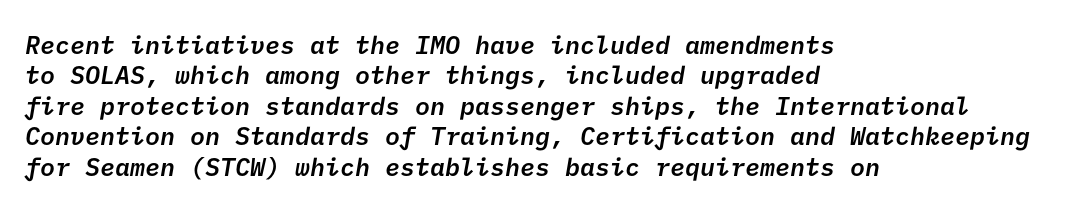
{"bold": "semi", "underline": "no", "align": "left", "line_spacing_ratio": 1.22, "letter_spacing": "normal", "letter_spacing_em": 0.0, "glyph_px": 25}
